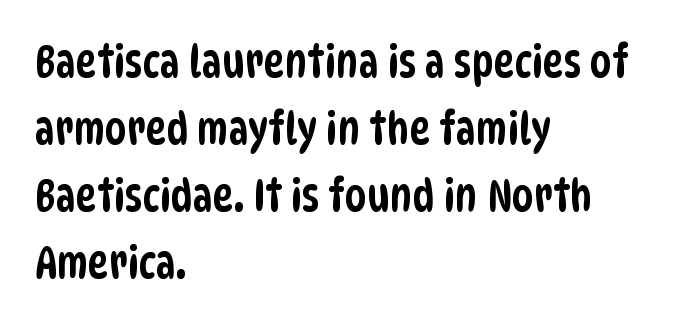
Regarding leading, the lines here are spaced in the standard way. Character widths vary here, with narrow letters taking less room than wide ones. Decoration check: the copy has no underline. The rag falls on the right side of this text block. There is no visible air inserted between adjacent glyphs.
